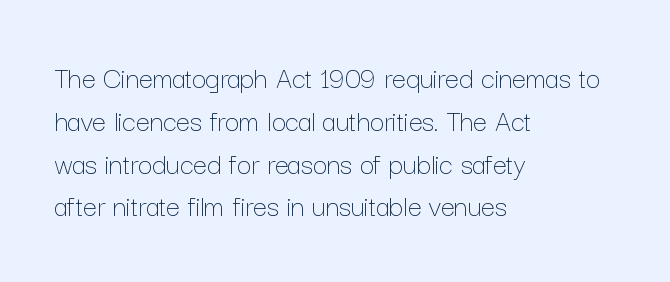
{"italic": "no", "bold": "no", "weight": "thin", "width": "normal", "stroke_contrast": "low", "x_height": "medium", "monospaced": "no", "underline": "no", "align": "left", "line_spacing": "normal", "line_spacing_ratio": 1.38, "letter_spacing": "normal", "letter_spacing_em": 0.0, "glyph_px": 31}
